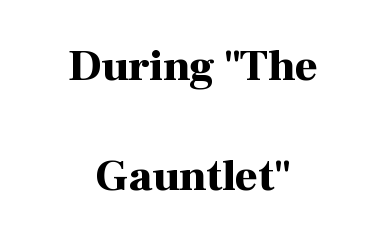
Q: Is the text bold? A: Yes.
Q: Is the text italic (slanted)? A: No, it is upright.
Q: Is the typeface a serif or a sans-serif typeface? A: Serif.
Q: Is the text underlined? A: No.
Q: How is the paragraph aligned? A: Centered.
Q: Is the spacing between letters normal or unusually wide? A: Normal.
Q: Is the spacing between lines tight, normal or loose? A: Loose.
Q: Width (condensed, normal, or wide)? A: Normal.
Q: Stroke contrast? A: High.
Q: x-height? A: Medium.
Q: Monospaced? A: No.
